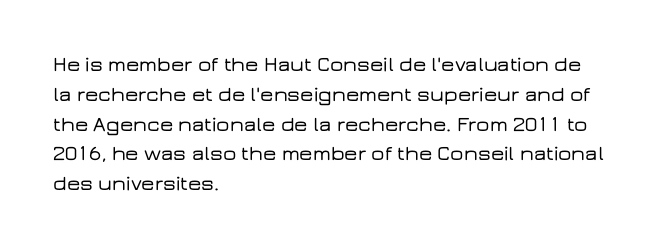
Which margin do the lines hug? The left one — the right edge is uneven. The letters stand upright; this is a roman face. Any mark beneath the type? The region is blank. The space between consecutive lines is moderate. No extra tracking has been applied to these lines.
